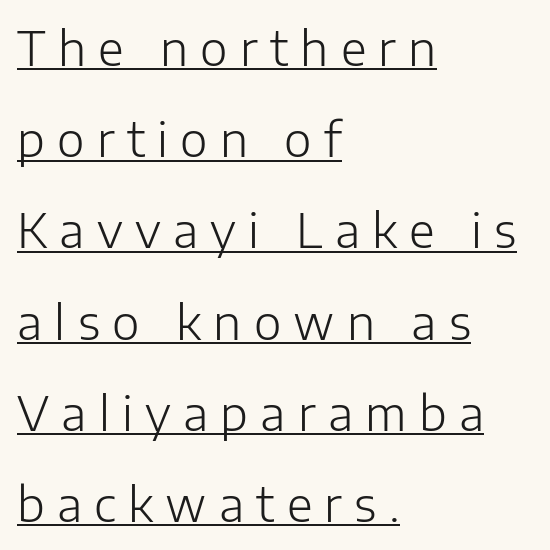
A typesetter would call this leading open, well beyond the default. Notice how the stems are strictly vertical — no italics here. This sample has the flowing, uneven cadence of proportional lettering. A sans-serif font was chosen for this passage. The text block is weighted toward the left margin, trailing off unevenly rightward.
